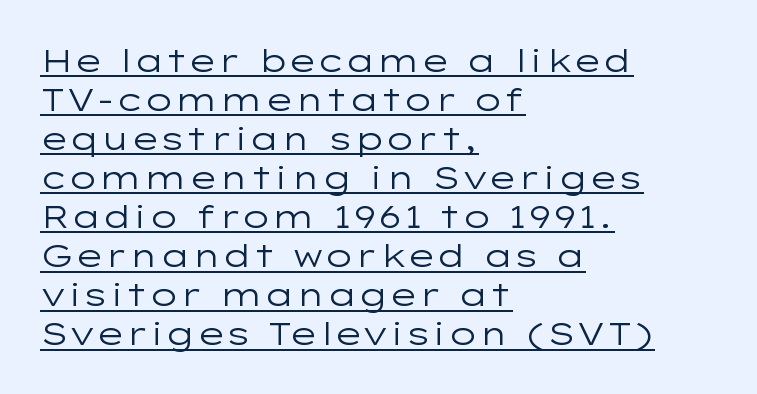
This is the regular roman posture of the typeface. Notice how a bar underscores the lettering throughout. The rendering uses natural spacing where letterforms have individual widths. Which margin do the lines hug? The left one — the right edge is uneven. Grotesque or geometric, the face here clearly has no serifs. No letter is thick-stroked: the sample isn't bold.
